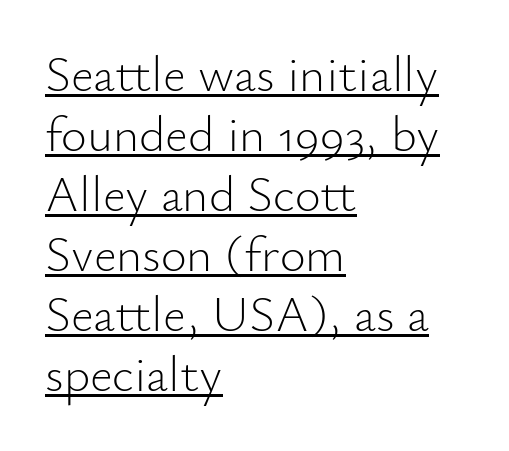
Q: Is the text bold? A: No.
Q: Is the text italic (slanted)? A: No, it is upright.
Q: Is the typeface a serif or a sans-serif typeface? A: Sans-serif.
Q: Is the text underlined? A: Yes.
Q: How is the paragraph aligned? A: Left-aligned.
Q: Is the spacing between letters normal or unusually wide? A: Normal.
Q: Width (condensed, normal, or wide)? A: Normal.
Q: Stroke contrast? A: Low.
Q: x-height? A: Small.
Q: Monospaced? A: No.
